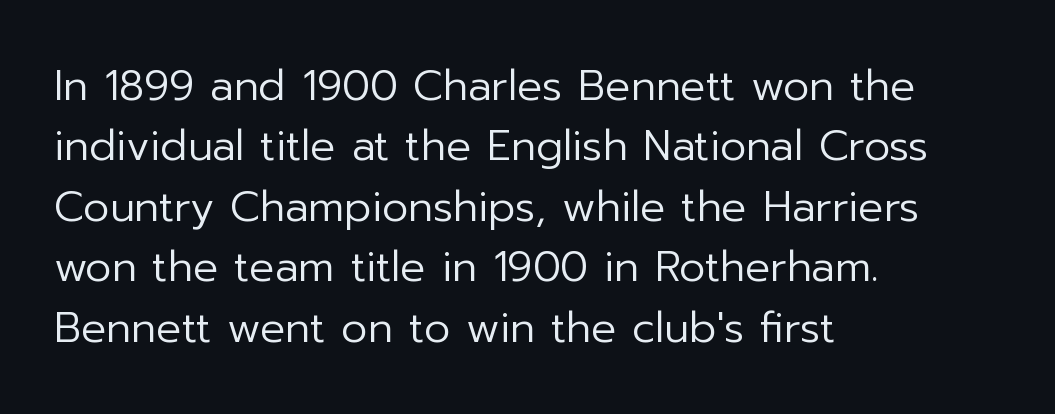
The typeface has the unassuming heft of standard copy or less. A sans-serif font was chosen for this passage. The rendering uses natural spacing where letterforms have individual widths. Horizontal bands of white between lines are of average thickness. Ascenders rise straight up at ninety degrees. The gaps between neighbouring characters are ordinary and unremarkable.
